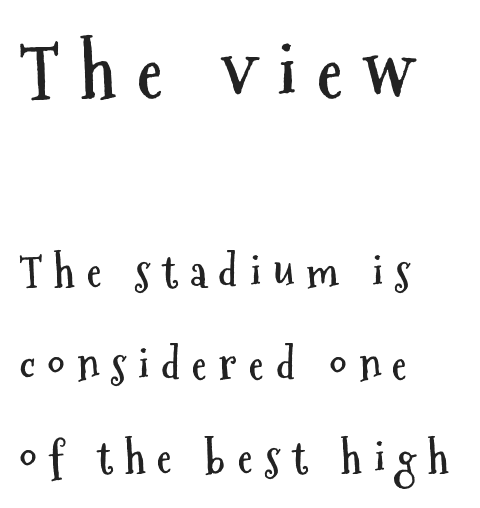
A great deal of white space separates one row of letters from the next. Layout note: lines flush left. Underline: absent. Proportional: the letters do not fall into vertical columns. The strokes are fattened all the way to bold. Style check: upright.
